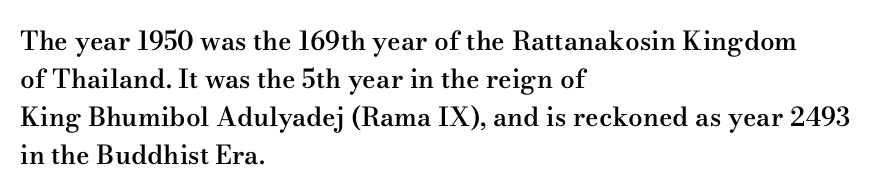
The image shows 26 px text type, upright; set left-aligned, normal line spacing (1.46x), normal letter spacing, not underlined.
